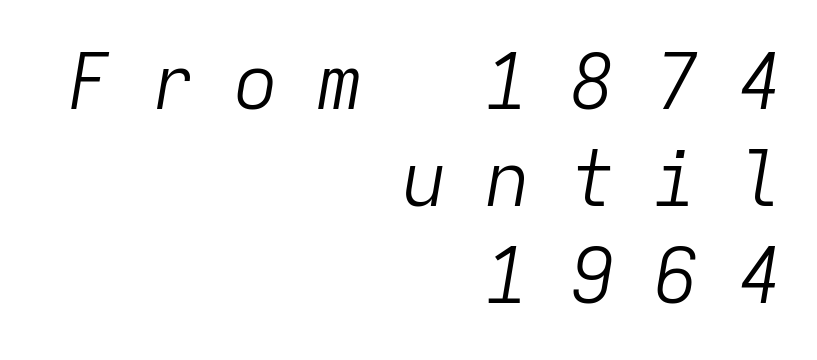
Caption: expanded tracking, letters set apart. The lines sit at an ordinary, default distance from one another. Vertical stems look standard width or narrower in stroke. Monospaced: the letters line up in strict vertical columns. Bare-footed words on every line. Where is the straight margin? On the right.
